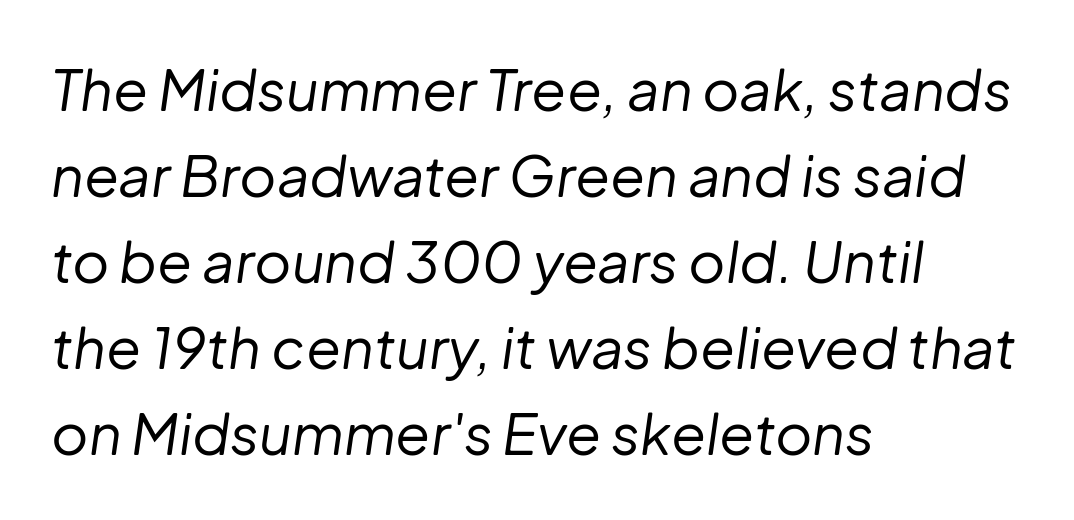
{"italic": "yes", "lean": "right", "slant_degrees": 8, "bold": "no", "weight": "regular", "width": "normal", "stroke_contrast": "low", "x_height": "medium", "monospaced": "no", "underline": "no", "align": "left", "line_spacing": "normal", "line_spacing_ratio": 1.51, "letter_spacing": "normal", "letter_spacing_em": 0.0, "glyph_px": 57}
